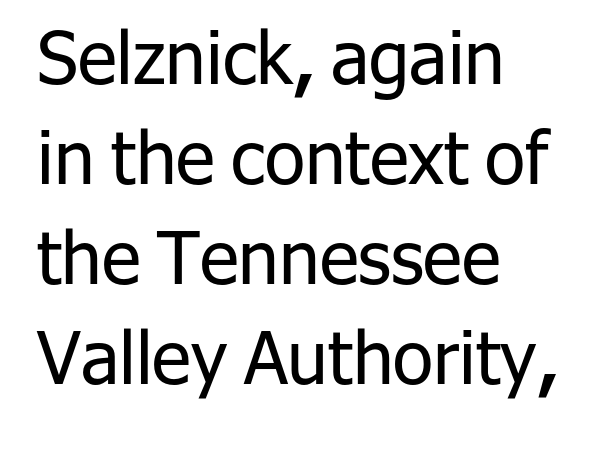
Q: Is the text bold? A: No.
Q: Is the text italic (slanted)? A: No, it is upright.
Q: Is the typeface a serif or a sans-serif typeface? A: Sans-serif.
Q: Is the text underlined? A: No.
Q: How is the paragraph aligned? A: Left-aligned.
Q: Is the spacing between letters normal or unusually wide? A: Normal.
Q: Is the spacing between lines tight, normal or loose? A: Normal.
Q: Width (condensed, normal, or wide)? A: Normal.
Q: Stroke contrast? A: Low.
Q: x-height? A: Medium.
Q: Monospaced? A: No.
